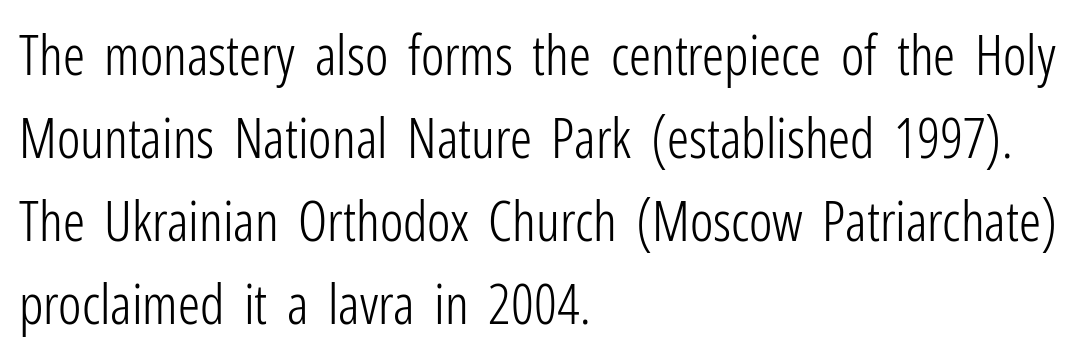
{"serif": "no", "italic": "no", "bold": "no", "weight": "light", "width": "condensed", "stroke_contrast": "low", "x_height": "medium", "monospaced": "no", "underline": "no", "align": "left", "line_spacing": "normal", "line_spacing_ratio": 1.51, "letter_spacing": "normal", "letter_spacing_em": 0.0, "glyph_px": 55}
